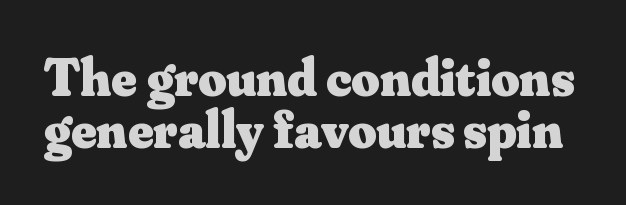
The image shows 54 px heavy serif type, upright; set tight line spacing (0.96x), normal letter spacing, not underlined; medium stroke contrast and a small x-height.
